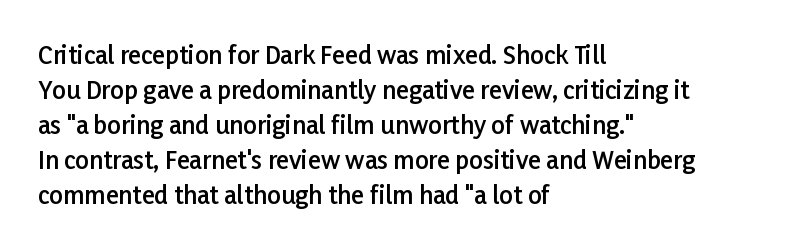
Q: Is the text bold? A: Semi-bold.
Q: Is the text italic (slanted)? A: No, it is upright.
Q: Is the text underlined? A: No.
Q: How is the paragraph aligned? A: Left-aligned.
Q: Is the spacing between letters normal or unusually wide? A: Normal.
Q: Is the spacing between lines tight, normal or loose? A: Normal.
